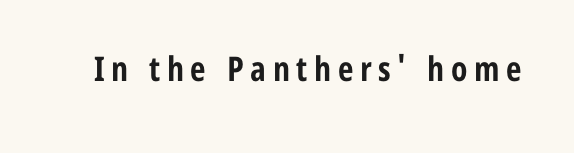
{"serif": "no", "italic": "no", "bold": "yes", "weight": "bold", "width": "condensed", "stroke_contrast": "low", "x_height": "medium", "monospaced": "no", "underline": "no", "glyph_px": 34}
